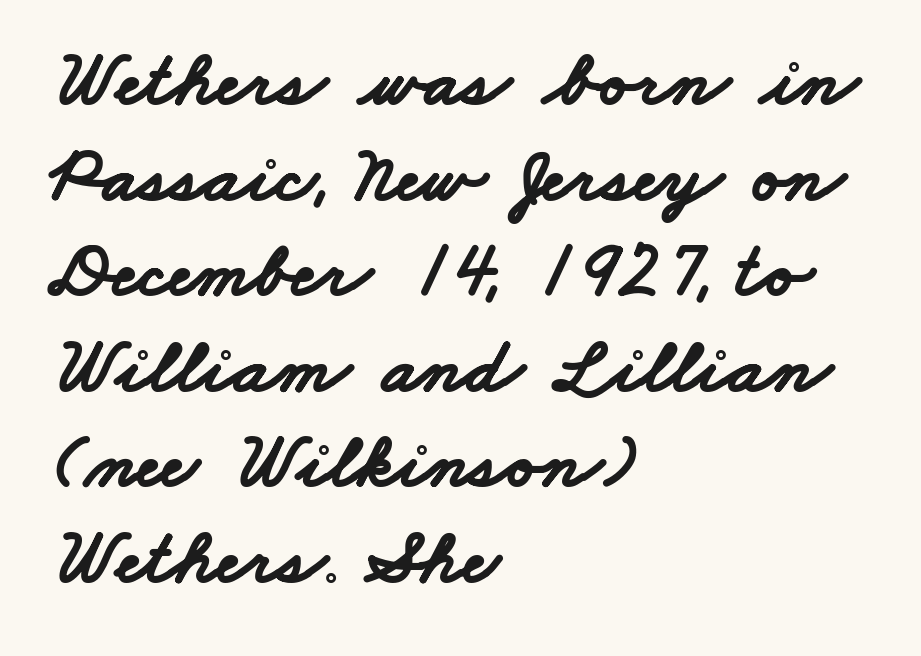
The zone under the glyphs is completely vacant. The rag falls on the right side of this text block. Here the designer chose a conventional face with non-uniform glyph widths. Thick stems and heavy bowls — unmistakably bold. How are the letters spaced? Ordinarily, with no added tracking. The type family on display is of the sans-serif kind.
